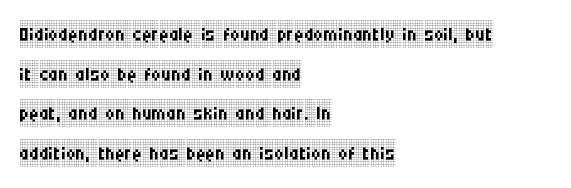
The image shows 27 px text type, upright; set left-aligned, normal line spacing (1.47x), normal letter spacing, not underlined.
